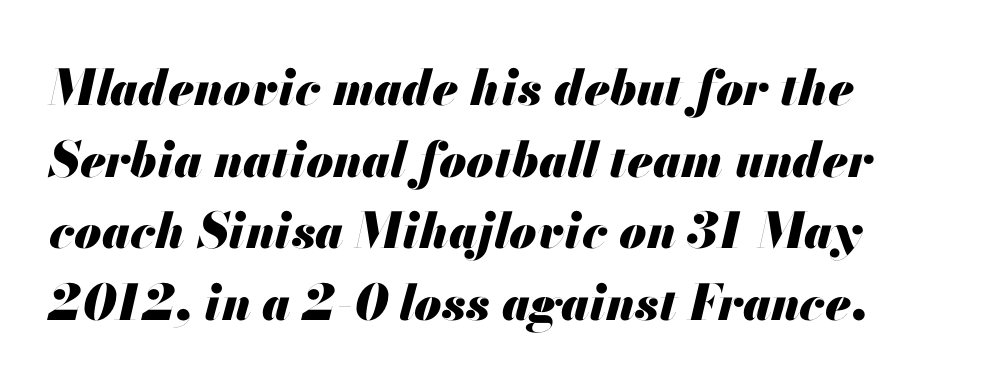
Looks like regular typesetting: each glyph gets only the width it needs. In terms of weight, the rendering is a true, heavy bold. What stands out about the letter spacing? Nothing — it is the standard amount. Underlining? Definitely not there. Horizontal alignment here is leftward, the default for most running prose.
